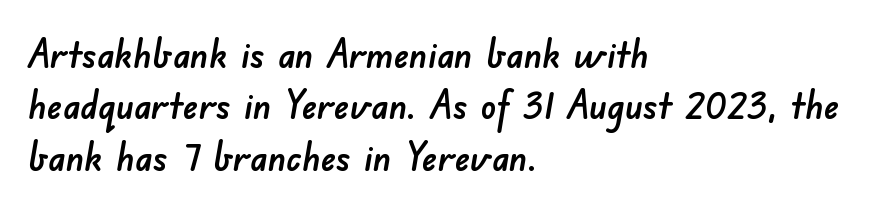
The image shows 39 px sans-serif type; set left-aligned, normal line spacing (1.32x), normal letter spacing, not underlined; low stroke contrast and a small x-height.
